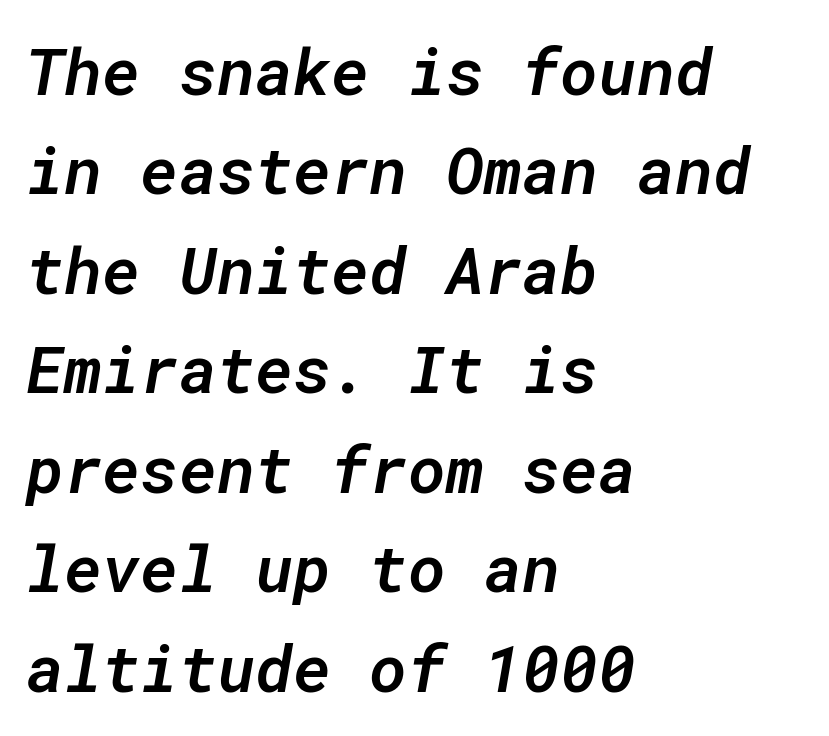
Here the designer chose a console-style face with uniform glyph widths. Honestly, there is no underline to notice here at all. The rendering anchors every line to the left-hand side. This block has exactly the height ordinary leading produces.
